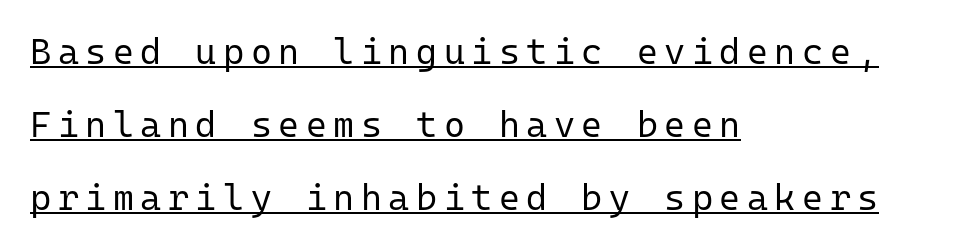
The lines are quadded left. You can tell from the bare stems that sans-serif type was used. Underlining? Definitely there. How would I describe the line gaps? Wide and relaxed.
